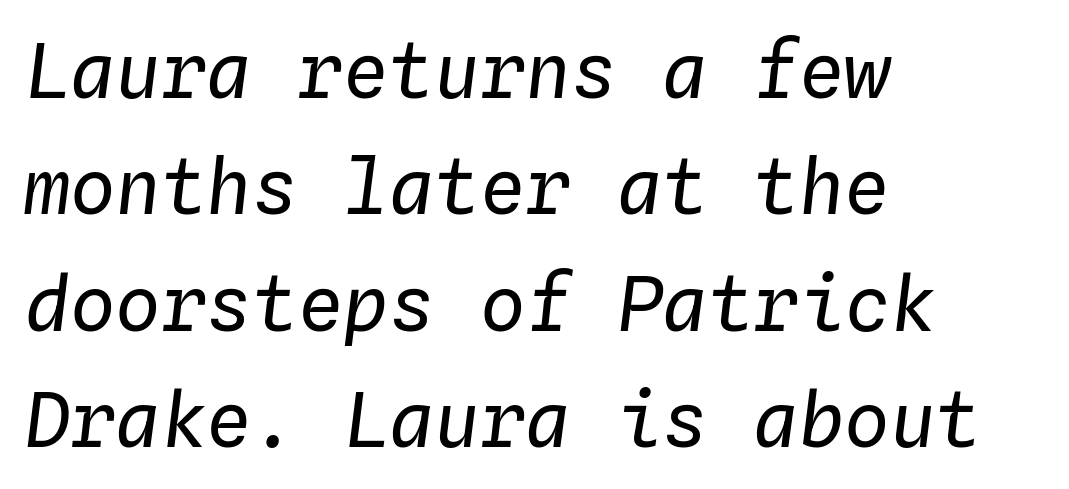
Q: Is the text bold? A: No.
Q: Is the text italic (slanted)? A: Yes, it leans right by about 4 degrees.
Q: Is the text underlined? A: No.
Q: How is the paragraph aligned? A: Left-aligned.
Q: Is the spacing between letters normal or unusually wide? A: Normal.
Q: Is the spacing between lines tight, normal or loose? A: Normal.
Q: Width (condensed, normal, or wide)? A: Normal.
Q: Stroke contrast? A: Low.
Q: x-height? A: Medium.
Q: Monospaced? A: Yes.
